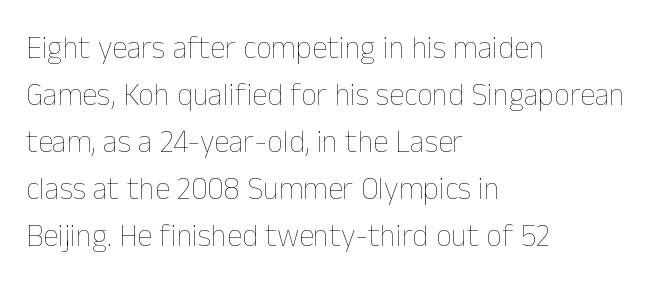
{"italic": "no", "bold": "no", "weight": "thin", "width": "normal", "stroke_contrast": "low", "x_height": "medium", "monospaced": "no", "underline": "no", "align": "left", "line_spacing": "normal", "line_spacing_ratio": 1.52, "letter_spacing": "normal", "letter_spacing_em": 0.0, "glyph_px": 31}
